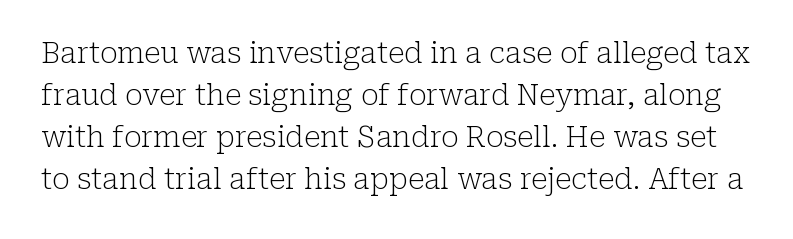
Q: Is the text bold? A: No.
Q: Is the text italic (slanted)? A: No, it is upright.
Q: Is the typeface a serif or a sans-serif typeface? A: Serif.
Q: Is the text underlined? A: No.
Q: Is the spacing between letters normal or unusually wide? A: Normal.
Q: Is the spacing between lines tight, normal or loose? A: Normal.
Q: Width (condensed, normal, or wide)? A: Normal.
Q: Stroke contrast? A: Low.
Q: x-height? A: Medium.
Q: Monospaced? A: No.
